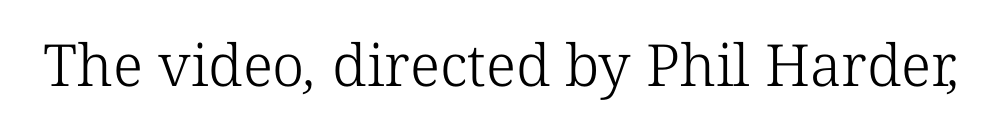
The image shows 58 px light serif type; set normal letter spacing, not underlined; low stroke contrast and a medium x-height.
